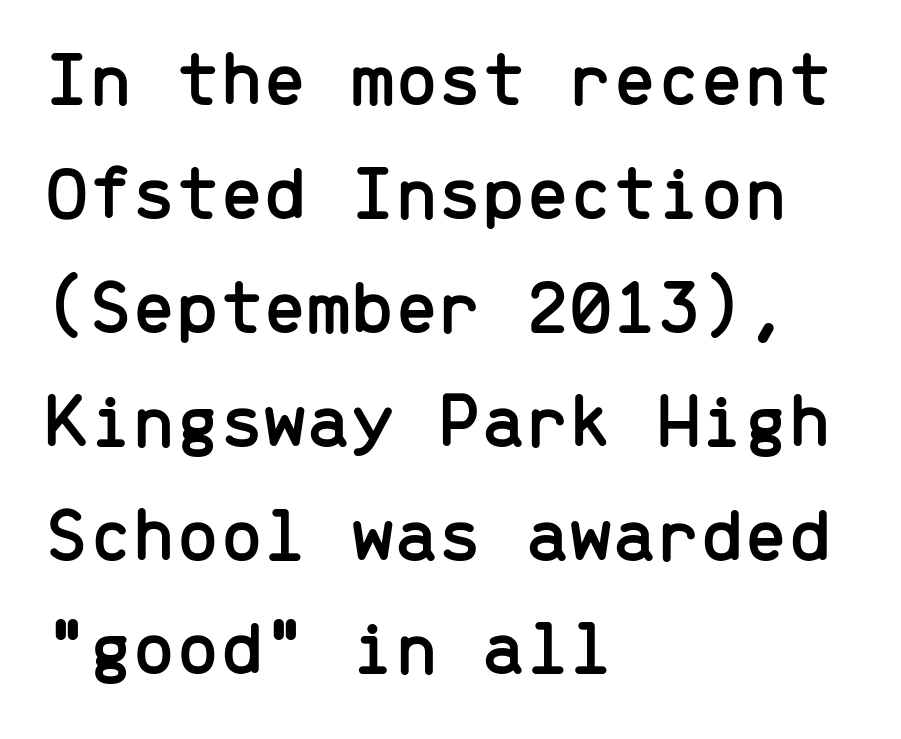
This sample is left-justified, so line endings fall wherever the words run out. Normally led — the rows are evenly, conventionally spaced. The typeface chosen for these lines omits serifs. The gaps between neighbouring characters are ordinary and unremarkable.
